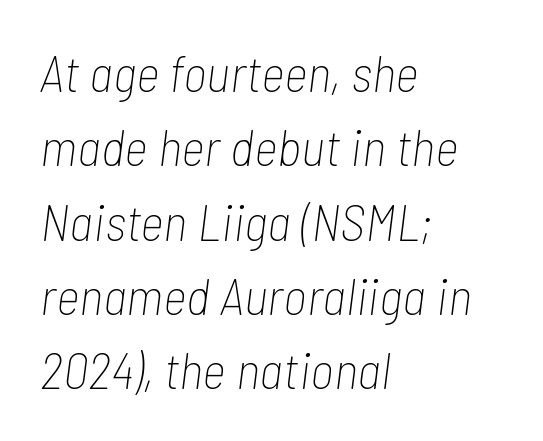
Q: Is the text bold? A: No.
Q: Is the text italic (slanted)? A: Yes, it leans right by about 7 degrees.
Q: Is the text underlined? A: No.
Q: How is the paragraph aligned? A: Left-aligned.
Q: Is the spacing between letters normal or unusually wide? A: Normal.
Q: Is the spacing between lines tight, normal or loose? A: Normal.
Q: Width (condensed, normal, or wide)? A: Condensed.
Q: Stroke contrast? A: Low.
Q: x-height? A: Medium.
Q: Monospaced? A: No.
